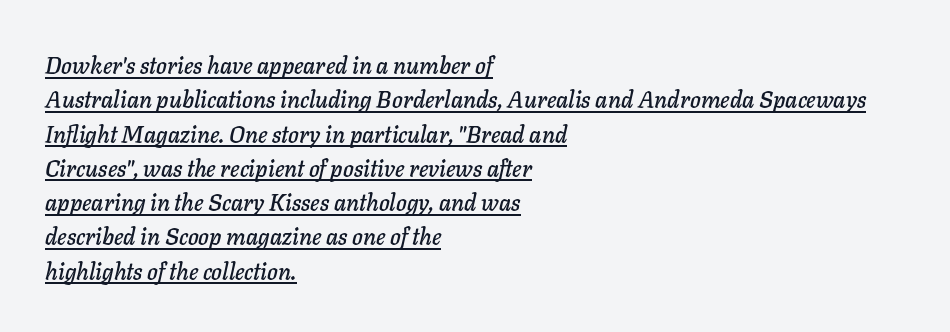
{"italic": "yes", "lean": "right", "slant_degrees": 11, "underline": "yes", "align": "left", "line_spacing": "normal", "line_spacing_ratio": 1.49, "letter_spacing": "normal", "letter_spacing_em": 0.0, "glyph_px": 23}
